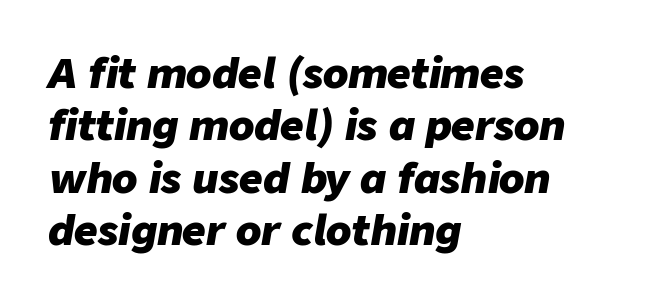
Q: Is the text bold? A: Yes.
Q: Is the text italic (slanted)? A: Yes, it leans right by about 9 degrees.
Q: Is the text underlined? A: No.
Q: How is the paragraph aligned? A: Left-aligned.
Q: Is the spacing between letters normal or unusually wide? A: Normal.
Q: Is the spacing between lines tight, normal or loose? A: Normal.
Q: Width (condensed, normal, or wide)? A: Normal.
Q: Stroke contrast? A: Low.
Q: x-height? A: Medium.
Q: Monospaced? A: No.
